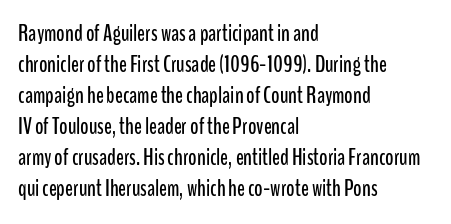
Q: Is the text italic (slanted)? A: No, it is upright.
Q: Is the text underlined? A: No.
Q: How is the paragraph aligned? A: Left-aligned.
Q: Is the spacing between letters normal or unusually wide? A: Normal.
Q: Is the spacing between lines tight, normal or loose? A: Normal.
